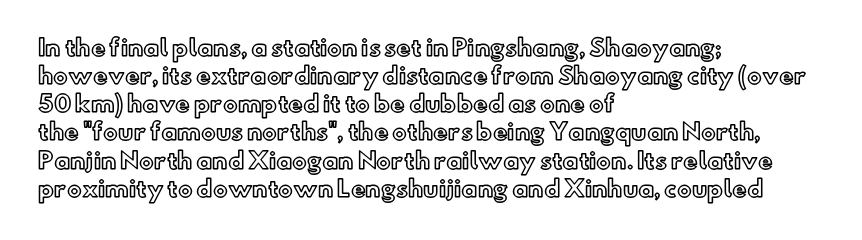
Q: Is the text italic (slanted)? A: No, it is upright.
Q: Is the text underlined? A: No.
Q: How is the paragraph aligned? A: Left-aligned.
Q: Is the spacing between letters normal or unusually wide? A: Normal.
Q: Is the spacing between lines tight, normal or loose? A: Normal.
